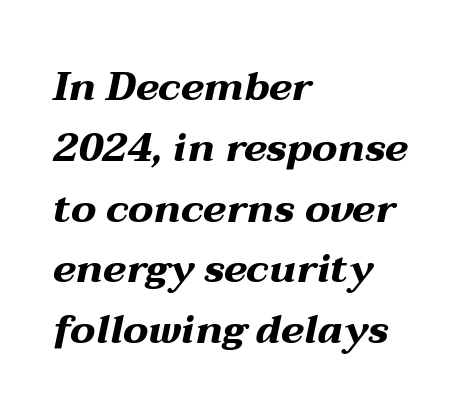
The strokes are fattened all the way to bold. Each new line begins a customary step beneath the previous one. Each letter keeps its own natural width here, so spacing adapts to shape. The passage shown leans; its letterforms are oblique. The passage shown is not underscored anywhere.
